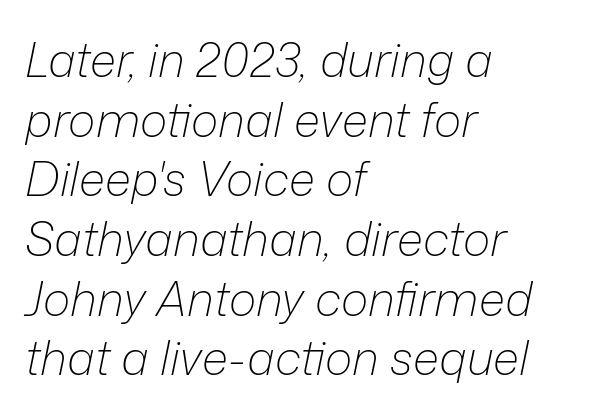
{"italic": "yes", "lean": "right", "slant_degrees": 12, "bold": "no", "weight": "light", "width": "normal", "stroke_contrast": "low", "x_height": "medium", "monospaced": "no", "underline": "no", "align": "left", "line_spacing": "normal", "line_spacing_ratio": 1.27, "letter_spacing": "normal", "letter_spacing_em": 0.0, "glyph_px": 47}
